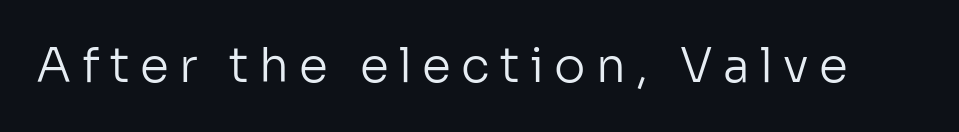
Q: Is the text bold? A: No.
Q: Is the text italic (slanted)? A: No, it is upright.
Q: Is the typeface a serif or a sans-serif typeface? A: Sans-serif.
Q: Is the text underlined? A: No.
Q: Is the spacing between letters normal or unusually wide? A: Unusually wide.
Q: Width (condensed, normal, or wide)? A: Normal.
Q: Stroke contrast? A: Low.
Q: x-height? A: Medium.
Q: Monospaced? A: No.
